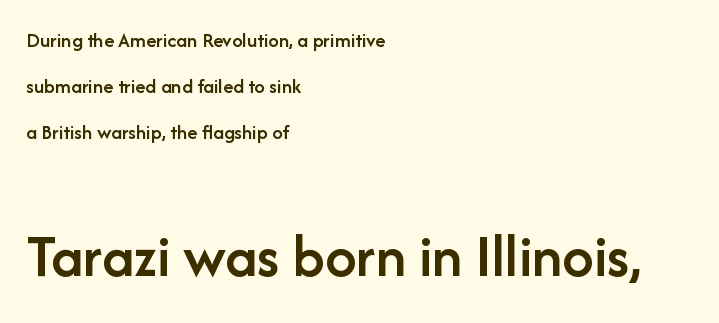
The image shows 62 px semibold sans-serif type, upright; set left-aligned, loose line spacing (2.19x), normal letter spacing, not underlined; the second (bottom) block is 2.95x larger; low stroke contrast and a medium x-height.
